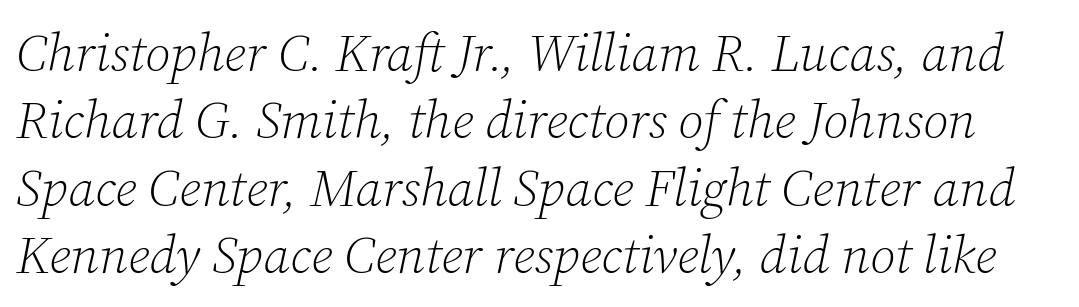
The image shows 53 px light serif type, italic (leaning right); set normal line spacing (1.27x), normal letter spacing, not underlined; low stroke contrast and a medium x-height.
